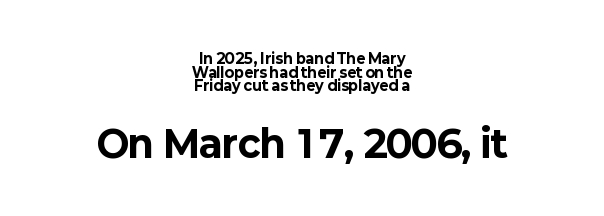
Look at the stroke-to-counter ratio: heavy, a bold. This sample uses plain, unmodified letter spacing. Ordinary non-slanted type is in use. Scale increases going downward across the two blocks. The lines are packed closely together with very little leading. The face used here is a sans, in the tradition of grotesques and geometrics.
